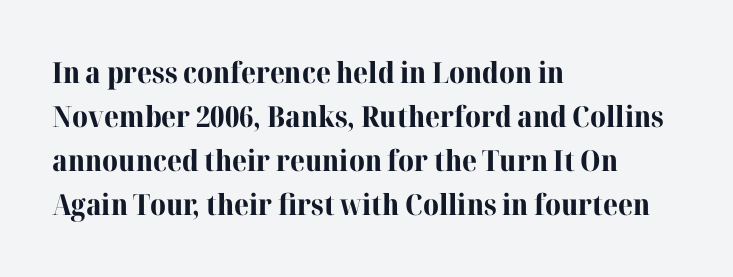
{"serif": "yes", "italic": "no", "bold": "yes", "weight": "bold", "width": "normal", "stroke_contrast": "high", "x_height": "medium", "monospaced": "no", "underline": "no", "align": "left", "line_spacing": "normal", "line_spacing_ratio": 1.52, "letter_spacing": "normal", "letter_spacing_em": 0.0, "glyph_px": 29}
